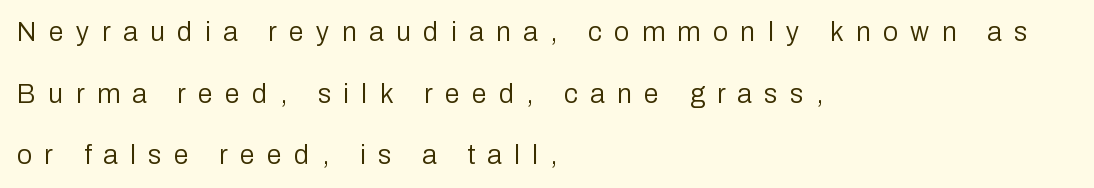
Caption: expanded tracking, letters set apart. Leading: increased. The lines are quadded left. Weight: not bold — regular or lighter. The typography opts for an upright posture over an oblique one. Descender tails drop into unmarked territory.
